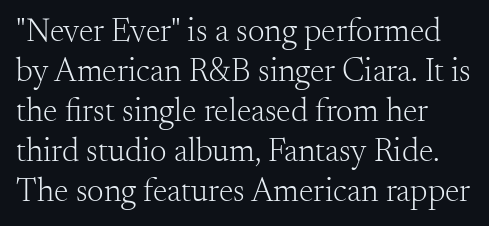
{"serif": "yes", "italic": "no", "bold": "no", "weight": "light", "width": "normal", "stroke_contrast": "medium", "x_height": "small", "monospaced": "no", "underline": "no", "line_spacing_ratio": 1.21, "letter_spacing": "normal", "letter_spacing_em": 0.0, "glyph_px": 33}
